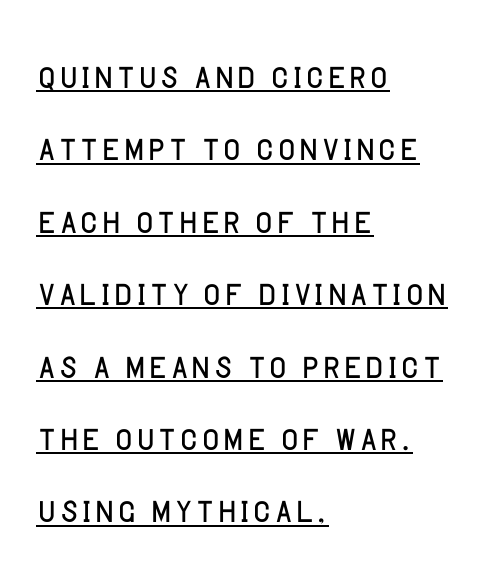
The image shows 47 px light sans-serif type, upright; set left-aligned, normal line spacing (1.54x), normal letter spacing, underlined; low stroke contrast and a large x-height.
